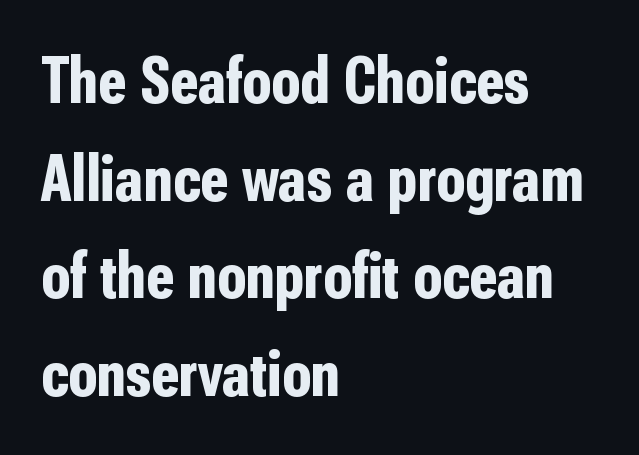
{"serif": "no", "italic": "no", "bold": "yes", "weight": "bold", "width": "condensed", "stroke_contrast": "low", "x_height": "medium", "monospaced": "no", "underline": "no", "align": "left", "line_spacing": "normal", "line_spacing_ratio": 1.48, "letter_spacing": "normal", "letter_spacing_em": 0.0, "glyph_px": 66}
